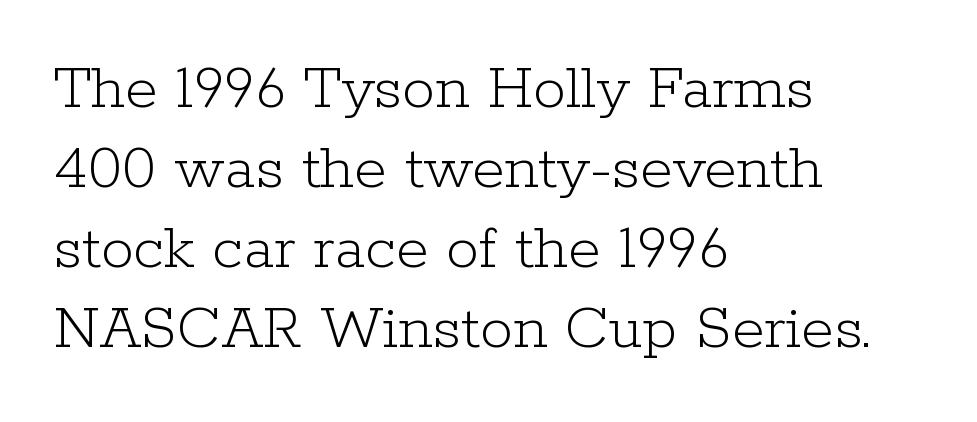
The face used here is rendered with its standard letterfit. The letters stand straight up with perfectly vertical stems. Typeset ragged right — the left edge is the straight one. These glyphs show unthickened strokes, regular width or finer. A typesetter would label this face a serif. The gap between lines stays unmarked.
